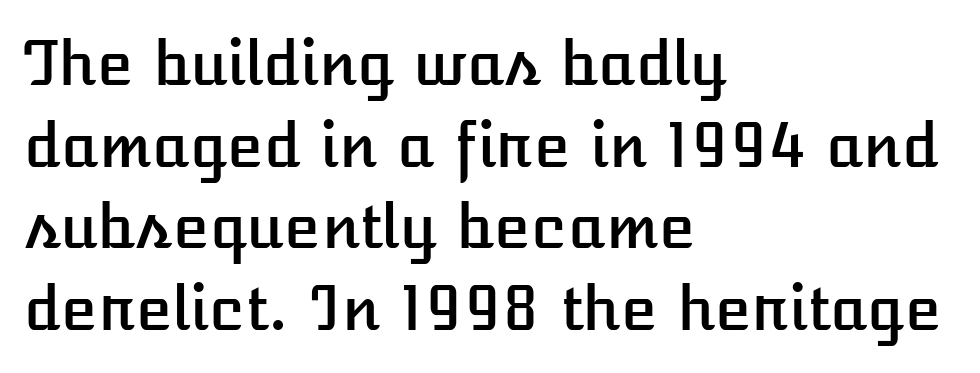
The image shows 60 px text type, upright; set left-aligned, normal line spacing (1.36x), normal letter spacing, not underlined; low stroke contrast and a medium x-height.
